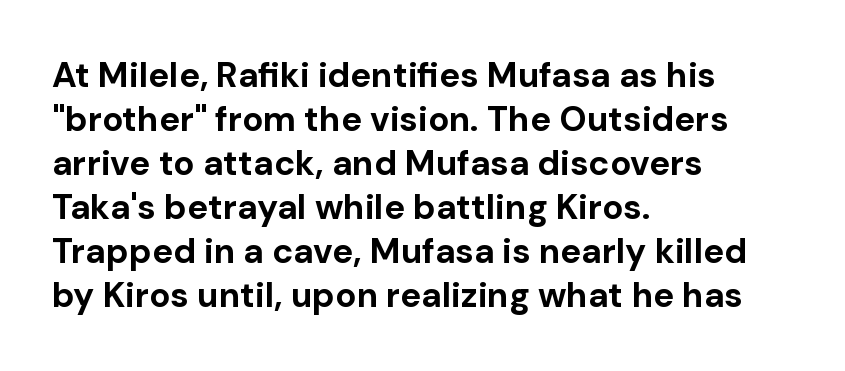
This sample uses plain, unmodified letter spacing. In terms of weight, the rendering is a true, heavy bold. Has an underline been added? It has not. Characters remain perfectly vertical along every line.
